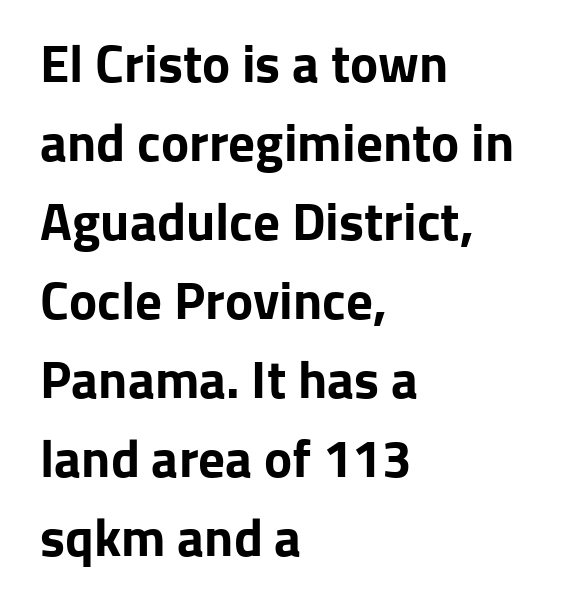
The image shows 53 px bold sans-serif type, upright; set left-aligned, normal line spacing (1.49x), normal letter spacing, not underlined; low stroke contrast and a medium x-height.
